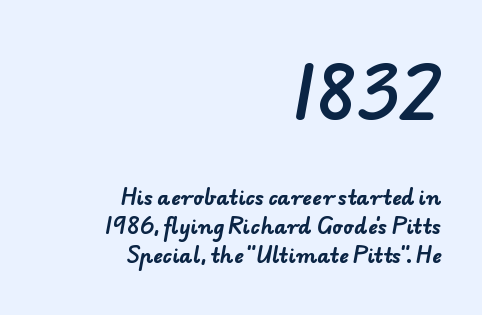
{"serif": "no", "bold": "yes", "weight": "bold", "width": "normal", "stroke_contrast": "low", "x_height": "small", "monospaced": "no", "underline": "no", "align": "right", "line_spacing": "normal", "line_spacing_ratio": 1.46, "letter_spacing": "normal", "letter_spacing_em": 0.0, "larger_block": "first", "size_ratio": 3.05, "glyph_px": 61}
